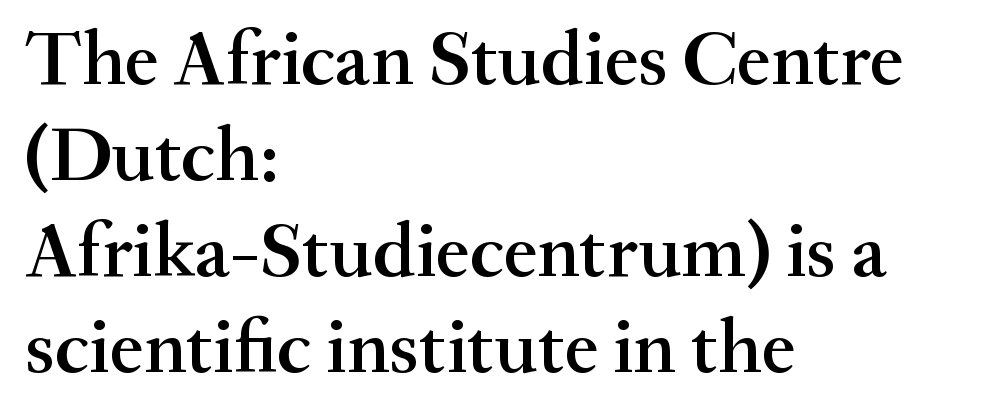
The image shows 78 px semibold serif type, upright; set left-aligned, line spacing 1.23x, normal letter spacing, not underlined; medium stroke contrast and a small x-height.
